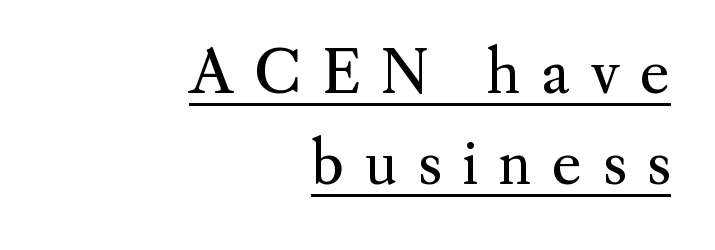
{"serif": "yes", "italic": "no", "bold": "no", "weight": "regular", "width": "normal", "stroke_contrast": "medium", "x_height": "small", "monospaced": "no", "underline": "yes", "align": "right", "line_spacing": "normal", "line_spacing_ratio": 1.59, "letter_spacing": "wide", "letter_spacing_em": 0.36, "glyph_px": 57}
